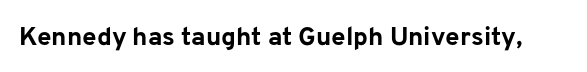
Only glyphs here, with clear space below each row. Rendered with straight, roman letterforms. The glyphs have the mass of a bold cut. Observe the ordinary spacing: letters are neighbours, not strangers.
